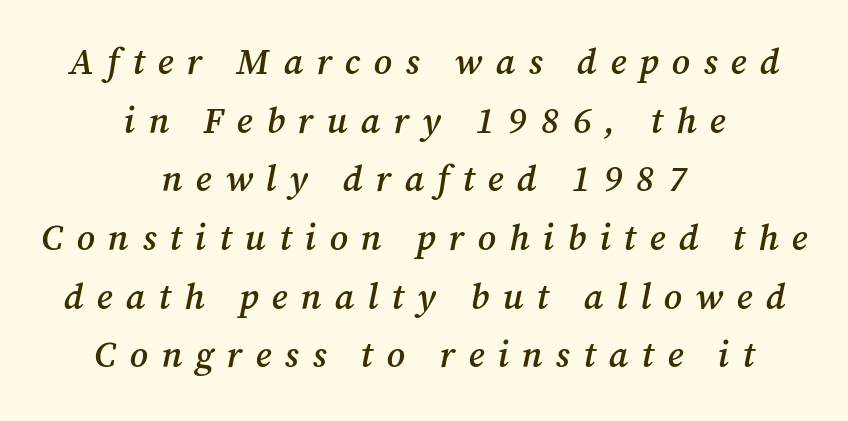
What stands out about the letter spacing? Its width — letters are far apart. The paragraph has two soft edges and a firm central axis. Is there much room between lines? A standard amount, neither cramped nor airy. Varying glyph widths throughout — classic text-font behaviour. Summary of weight: moderately heavy, a semibold. A typesetter would mark this as italic.
